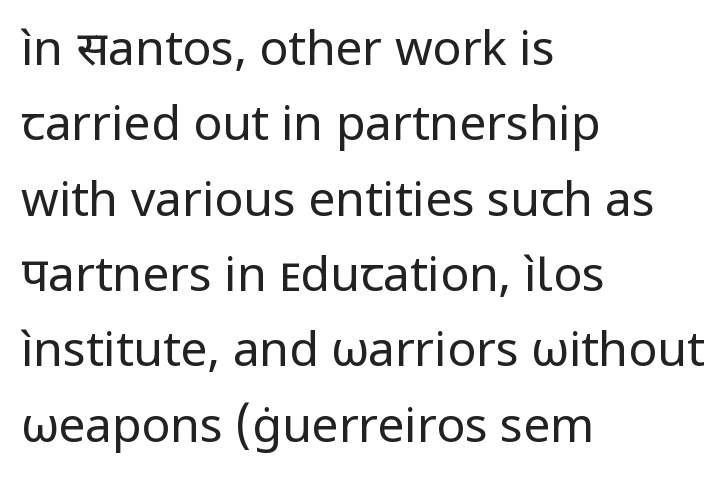
The image shows 48 px regular-weight sans-serif type, upright; set left-aligned, normal line spacing (1.57x), normal letter spacing, not underlined; low stroke contrast and a medium x-height.
